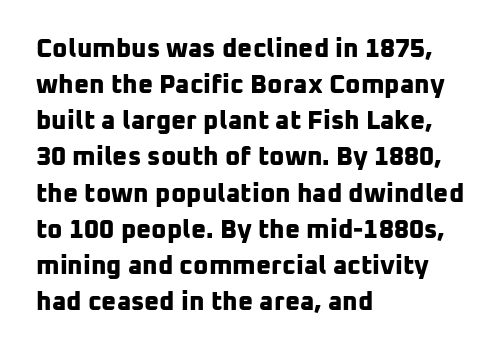
The image shows 26 px bold type; set left-aligned, normal line spacing (1.39x), normal letter spacing, not underlined.
